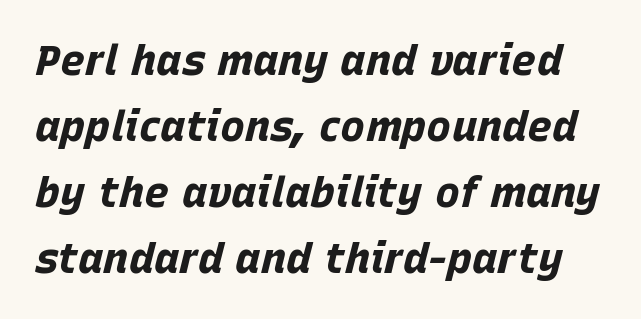
{"italic": "yes", "lean": "right", "slant_degrees": 15, "bold": "yes", "weight": "bold", "width": "normal", "stroke_contrast": "low", "x_height": "large", "monospaced": "no", "underline": "no", "line_spacing": "normal", "line_spacing_ratio": 1.57, "letter_spacing": "normal", "letter_spacing_em": 0.0, "glyph_px": 42}
